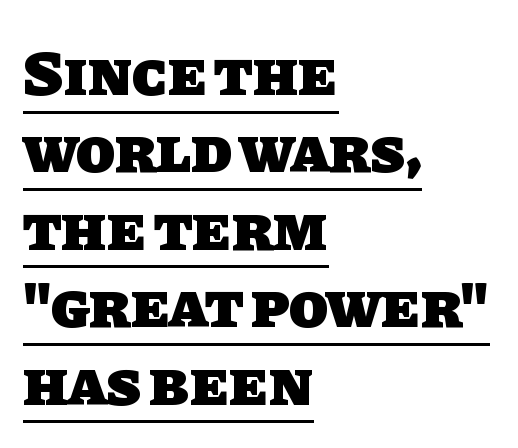
Q: Is the text bold? A: Yes.
Q: Is the typeface a serif or a sans-serif typeface? A: Sans-serif.
Q: Is the text underlined? A: Yes.
Q: How is the paragraph aligned? A: Left-aligned.
Q: Is the spacing between letters normal or unusually wide? A: Normal.
Q: Width (condensed, normal, or wide)? A: Normal.
Q: Stroke contrast? A: Low.
Q: x-height? A: Large.
Q: Monospaced? A: No.
